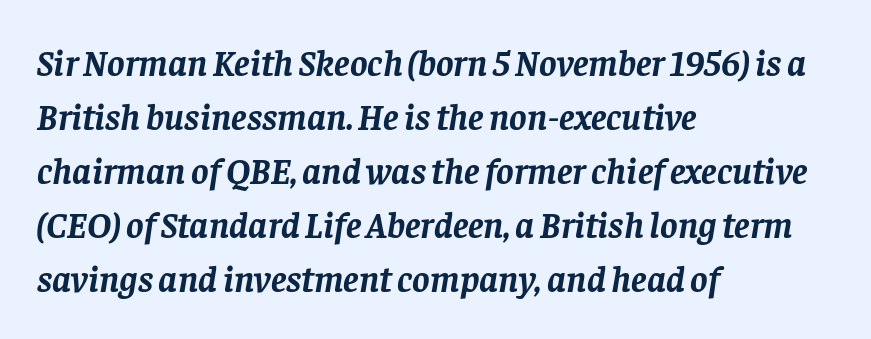
A bare baseline throughout the passage. Is this a fixed-width face? No — the glyphs have proportional, varying widths. Normally led — the rows are evenly, conventionally spaced. A typesetter would mark this as italic. Line beginnings align vertically; line endings do not. Does the type have serifs? Yes, each stem ends in a small foot.
